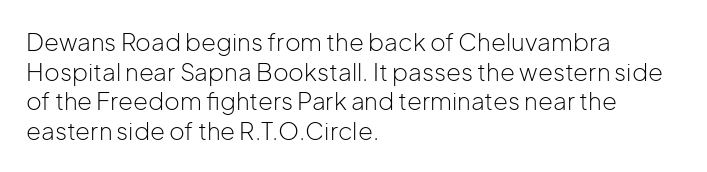
Words appear dense and cohesive because spacing is normal. Stem width sits at or under what a default text font uses. Honestly, there is no underline to notice here at all. The lettering stays uniformly vertical, giving the passage a roman look.
